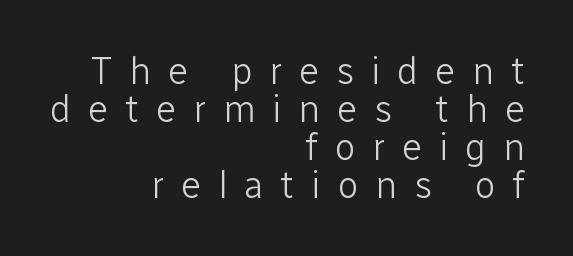
Stroke terminals: plain, sans-serif. The rendering uses natural spacing where letterforms have individual widths. In terms of letterspacing, this is a distinctly airy, spread setting. This sample is right-justified, so line beginnings fall wherever the words allow. Is the type heavy? It reads as light-to-regular instead.
